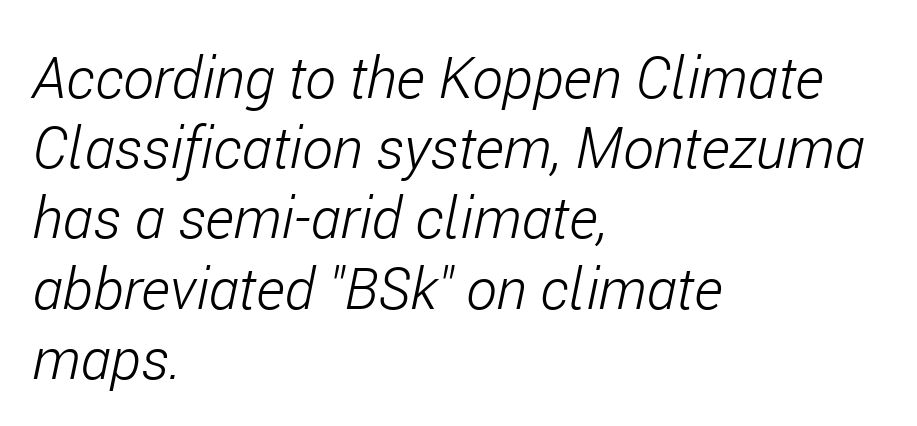
The image shows 58 px light, condensed type, italic (leaning right); set left-aligned, line spacing 1.21x, normal letter spacing, not underlined; low stroke contrast and a medium x-height.
